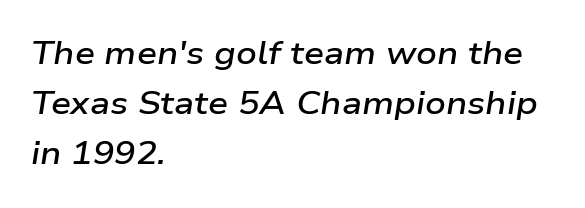
Q: Is the text bold? A: Semi-bold.
Q: Is the text italic (slanted)? A: Yes, it leans right by about 9 degrees.
Q: Is the text underlined? A: No.
Q: How is the paragraph aligned? A: Left-aligned.
Q: Is the spacing between letters normal or unusually wide? A: Normal.
Q: Is the spacing between lines tight, normal or loose? A: Normal.
Q: Width (condensed, normal, or wide)? A: Wide.
Q: Stroke contrast? A: Low.
Q: x-height? A: Medium.
Q: Monospaced? A: No.
